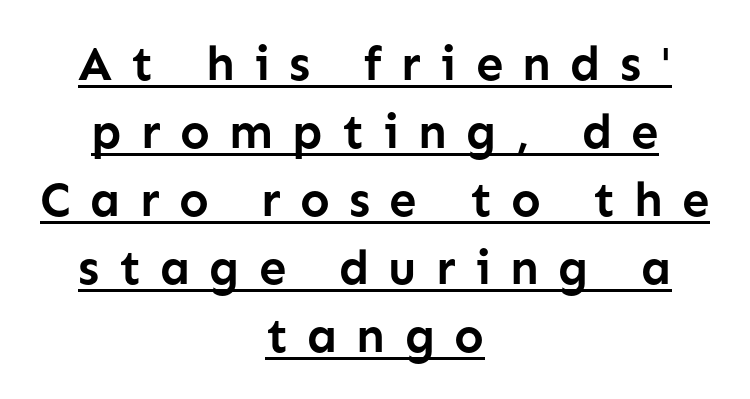
Horizontal alignment here is central, giving a formal, balanced look. Stroke thickness is high; the sample reads as a true bold. Evenly set lines give the paragraph a standard silhouette. A typesetter would label this face a sans.
